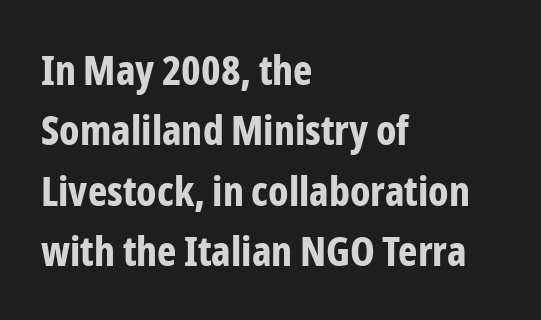
{"serif": "no", "italic": "no", "bold": "yes", "weight": "bold", "width": "condensed", "stroke_contrast": "low", "x_height": "medium", "monospaced": "no", "underline": "no", "align": "left", "line_spacing": "normal", "line_spacing_ratio": 1.47, "letter_spacing": "normal", "letter_spacing_em": 0.0, "glyph_px": 41}
